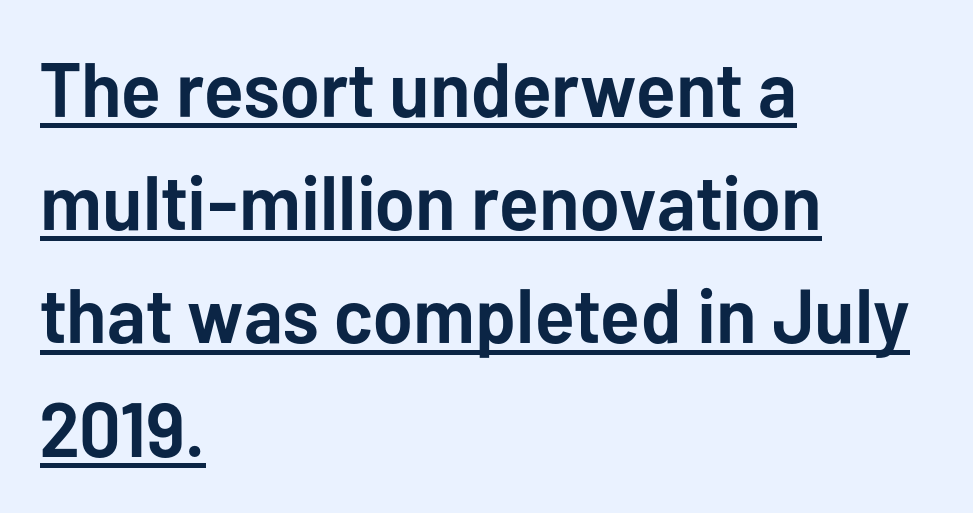
{"serif": "no", "italic": "no", "bold": "yes", "weight": "semibold", "width": "normal", "stroke_contrast": "low", "x_height": "medium", "monospaced": "no", "underline": "yes", "align": "left", "line_spacing": "normal", "line_spacing_ratio": 1.47, "letter_spacing": "normal", "letter_spacing_em": 0.0, "glyph_px": 77}
